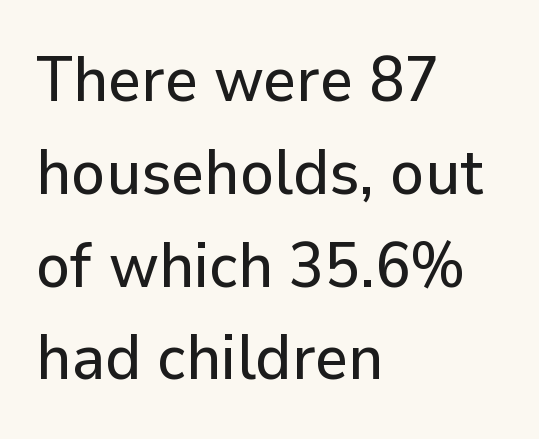
Q: Is the text italic (slanted)? A: No, it is upright.
Q: Is the typeface a serif or a sans-serif typeface? A: Sans-serif.
Q: Is the text underlined? A: No.
Q: How is the paragraph aligned? A: Left-aligned.
Q: Is the spacing between letters normal or unusually wide? A: Normal.
Q: Is the spacing between lines tight, normal or loose? A: Normal.
Q: Width (condensed, normal, or wide)? A: Normal.
Q: Stroke contrast? A: Low.
Q: x-height? A: Medium.
Q: Monospaced? A: No.
